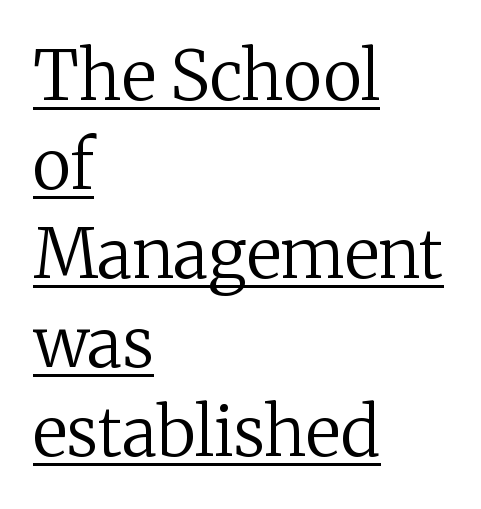
The image shows 68 px regular-weight serif type, upright; set left-aligned, normal line spacing (1.31x), normal letter spacing, underlined; medium stroke contrast and a medium x-height.
